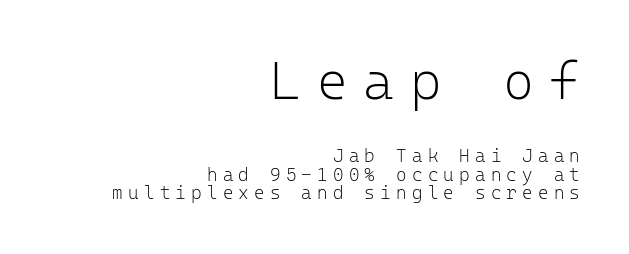
The image shows 53 px light sans-serif type, upright, monospaced; set right-aligned, tight line spacing (1.02x), unusually wide letter spacing (+0.29 em), not underlined; the first (top) block is 2.94x larger; low stroke contrast and a medium x-height.
